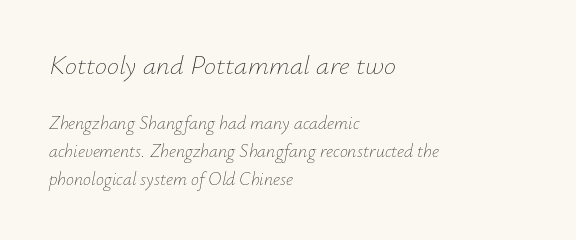
Q: Is the text bold? A: No.
Q: Is the text italic (slanted)? A: Yes, it leans right by about 12 degrees.
Q: Is the text underlined? A: No.
Q: How is the paragraph aligned? A: Left-aligned.
Q: Is the spacing between letters normal or unusually wide? A: Normal.
Q: Is the spacing between lines tight, normal or loose? A: Normal.
Q: Which block of text is set in a larger size, the first (top) or the second (bottom)? A: The first (top) one.
